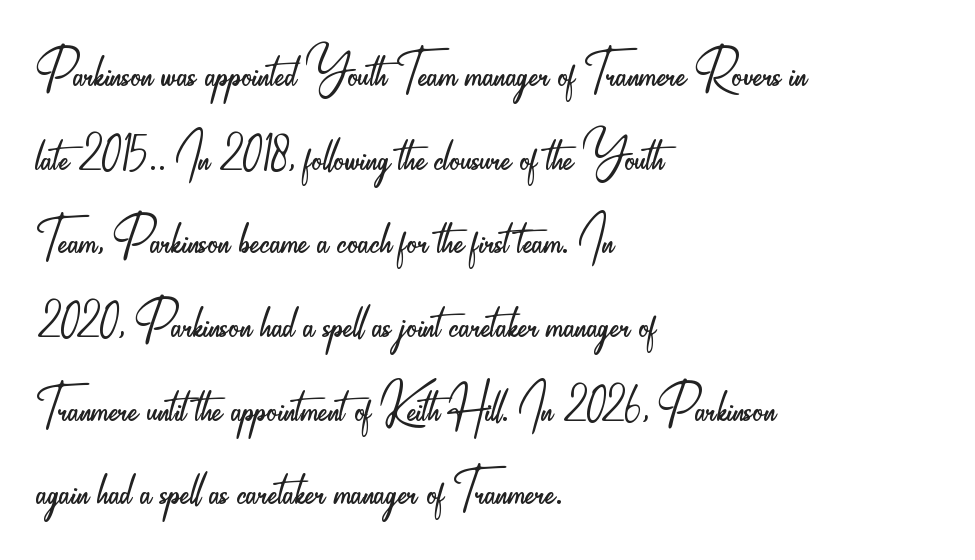
Q: Is the text bold? A: No.
Q: Is the text italic (slanted)? A: Yes.
Q: Is the typeface a serif or a sans-serif typeface? A: Sans-serif.
Q: Is the text underlined? A: No.
Q: How is the paragraph aligned? A: Left-aligned.
Q: Is the spacing between letters normal or unusually wide? A: Normal.
Q: Width (condensed, normal, or wide)? A: Condensed.
Q: Stroke contrast? A: Low.
Q: x-height? A: Small.
Q: Monospaced? A: No.
